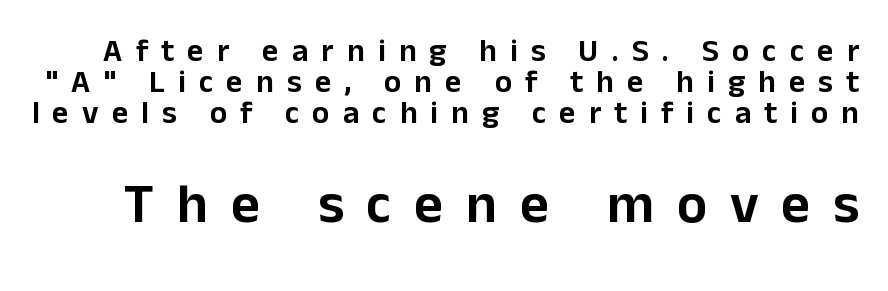
Q: Is the text italic (slanted)? A: No, it is upright.
Q: Is the typeface a serif or a sans-serif typeface? A: Sans-serif.
Q: Is the text underlined? A: No.
Q: Is the spacing between letters normal or unusually wide? A: Unusually wide.
Q: Is the spacing between lines tight, normal or loose? A: Tight.
Q: Which block of text is set in a larger size, the first (top) or the second (bottom)? A: The second (bottom) one.
Q: Width (condensed, normal, or wide)? A: Normal.
Q: Stroke contrast? A: Low.
Q: x-height? A: Medium.
Q: Monospaced? A: No.
